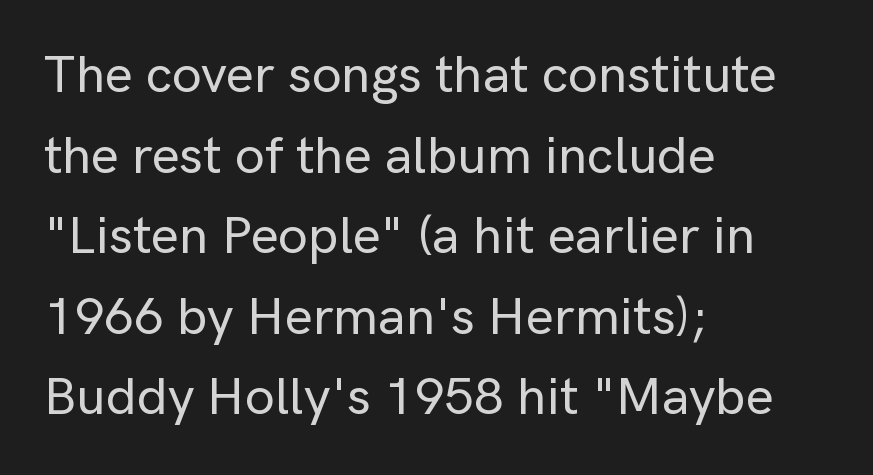
What kind of face is this? One without serifs — a sans. Alignment: flush left. Is the letter spacing exaggerated? No — it looks like the ordinary default. Any mark beneath the type? The region is blank. Normally led — the rows are evenly, conventionally spaced.
